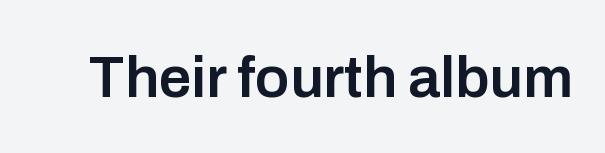
The image shows 58 px semibold sans-serif type, upright; set normal letter spacing, not underlined; low stroke contrast and a medium x-height.
